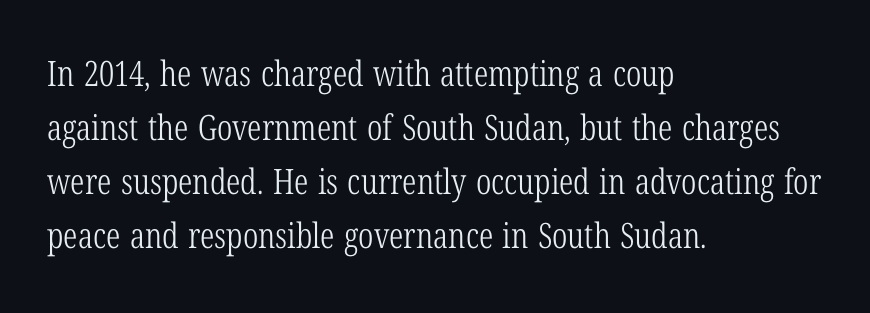
Q: Is the text bold? A: No.
Q: Is the text italic (slanted)? A: No, it is upright.
Q: Is the typeface a serif or a sans-serif typeface? A: Serif.
Q: Is the text underlined? A: No.
Q: How is the paragraph aligned? A: Left-aligned.
Q: Is the spacing between letters normal or unusually wide? A: Normal.
Q: Is the spacing between lines tight, normal or loose? A: Normal.
Q: Width (condensed, normal, or wide)? A: Condensed.
Q: Stroke contrast? A: Low.
Q: x-height? A: Medium.
Q: Monospaced? A: No.
